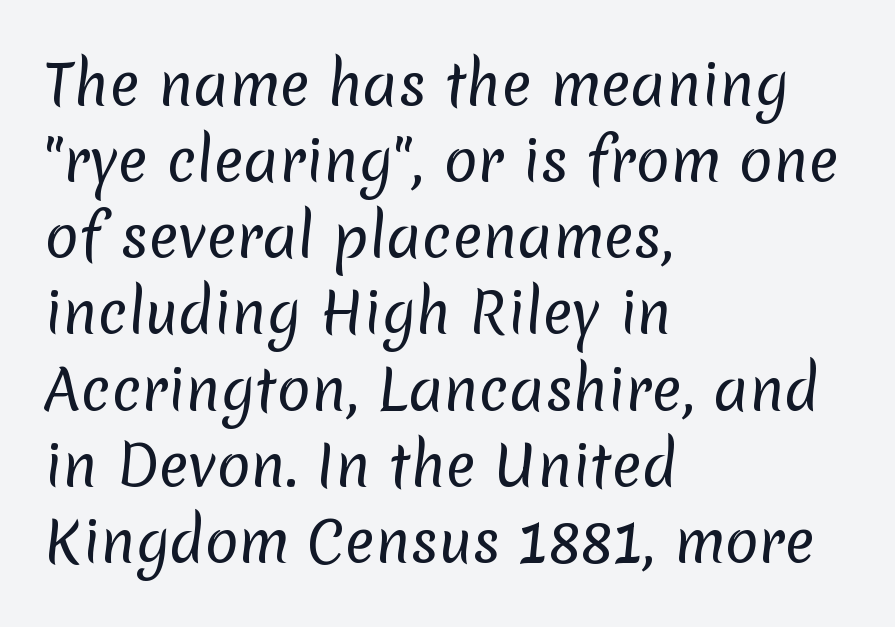
The image shows 56 px regular-weight sans-serif type; set left-aligned, normal line spacing (1.36x), normal letter spacing, not underlined; low stroke contrast and a medium x-height.
